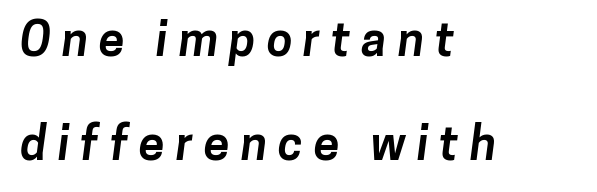
The specimen omits any rule beneath the text block's lines. These lines are set flush left with a ragged right edge. What stands out about the letter spacing? Its width — letters are far apart. Grotesque or geometric, the face here clearly has no serifs. Rows of type keep a wide berth in the vertical direction.
